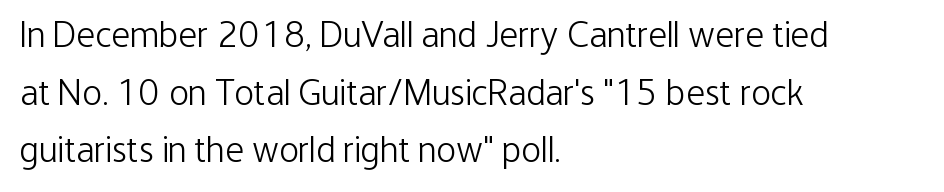
Q: Is the text bold? A: No.
Q: Is the text italic (slanted)? A: No, it is upright.
Q: Is the typeface a serif or a sans-serif typeface? A: Sans-serif.
Q: Is the text underlined? A: No.
Q: How is the paragraph aligned? A: Left-aligned.
Q: Is the spacing between letters normal or unusually wide? A: Normal.
Q: Is the spacing between lines tight, normal or loose? A: Normal.
Q: Width (condensed, normal, or wide)? A: Condensed.
Q: Stroke contrast? A: Low.
Q: x-height? A: Medium.
Q: Monospaced? A: No.
